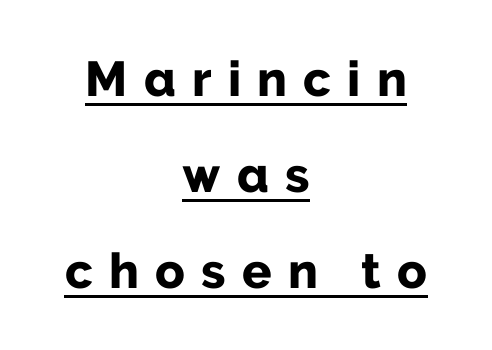
Horizontal alignment here is central, giving a formal, balanced look. The rendered words wear a rule along their underside. A typesetter would label this face a sans. This is heavy type, rendered in bold. This sample uses an upright cut, with every glyph sitting square on the baseline.
